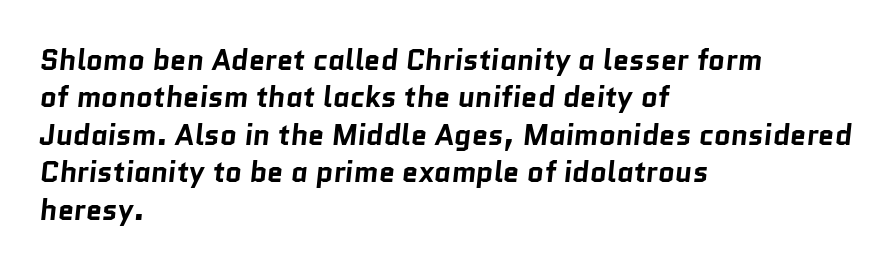
Q: Is the text bold? A: Yes.
Q: Is the typeface a serif or a sans-serif typeface? A: Sans-serif.
Q: Is the text underlined? A: No.
Q: How is the paragraph aligned? A: Left-aligned.
Q: Is the spacing between letters normal or unusually wide? A: Normal.
Q: Is the spacing between lines tight, normal or loose? A: Normal.
Q: Width (condensed, normal, or wide)? A: Normal.
Q: Stroke contrast? A: Low.
Q: x-height? A: Medium.
Q: Monospaced? A: No.
